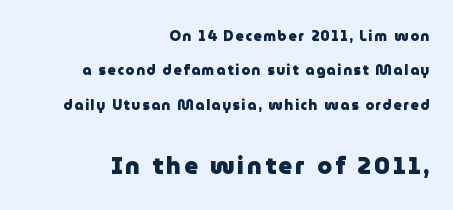
The image shows 24 px bold type, upright; set right-aligned, loose line spacing (2.45x), not underlined; the second (bottom) block is 1.71x larger.
